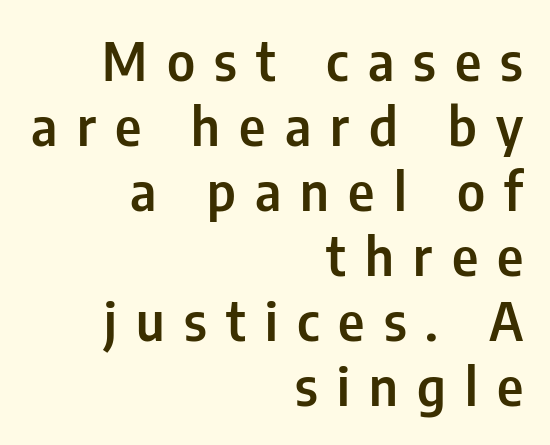
{"serif": "no", "italic": "no", "width": "condensed", "stroke_contrast": "low", "x_height": "medium", "monospaced": "no", "underline": "no", "align": "right", "line_spacing": "normal", "line_spacing_ratio": 1.25, "letter_spacing": "wide", "letter_spacing_em": 0.37, "glyph_px": 52}
